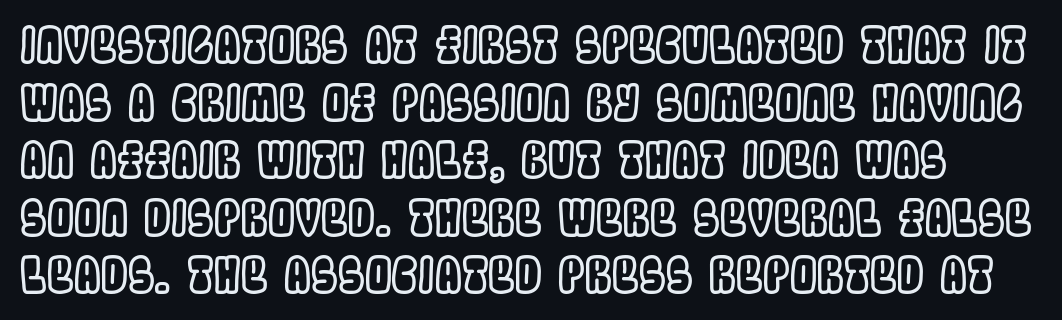
The image shows 48 px condensed type, upright; set line spacing 1.2x, normal letter spacing, not underlined; a large x-height.
